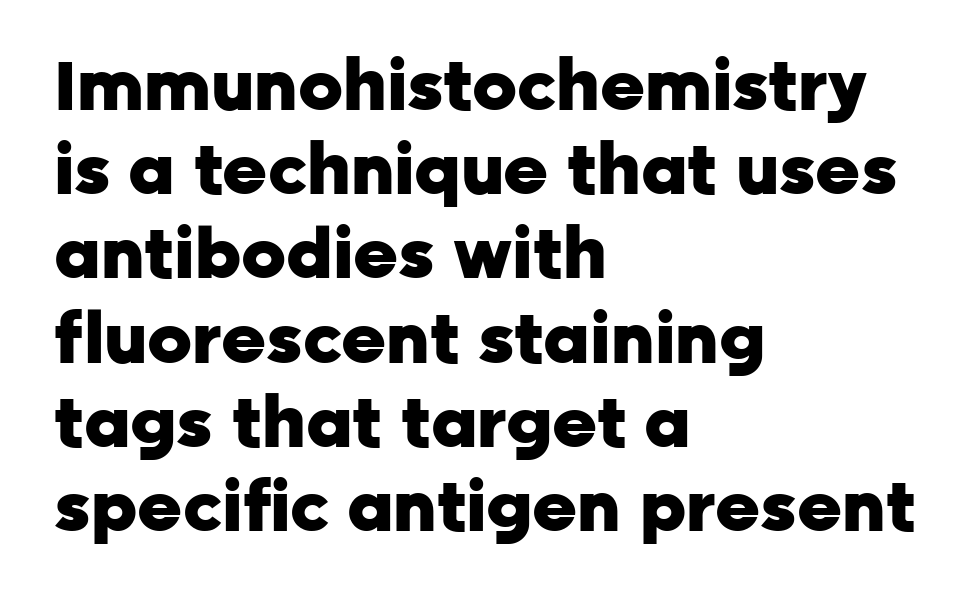
{"serif": "no", "italic": "no", "bold": "yes", "weight": "heavy", "width": "normal", "stroke_contrast": "low", "x_height": "medium", "monospaced": "no", "underline": "no", "align": "left", "line_spacing_ratio": 1.22, "letter_spacing": "normal", "letter_spacing_em": 0.0, "glyph_px": 69}
